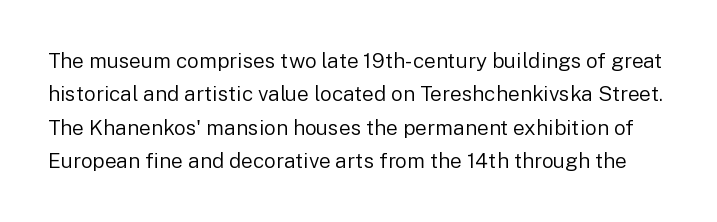
Q: Is the text bold? A: No.
Q: Is the text italic (slanted)? A: No, it is upright.
Q: Is the text underlined? A: No.
Q: Is the spacing between letters normal or unusually wide? A: Normal.
Q: Is the spacing between lines tight, normal or loose? A: Normal.
